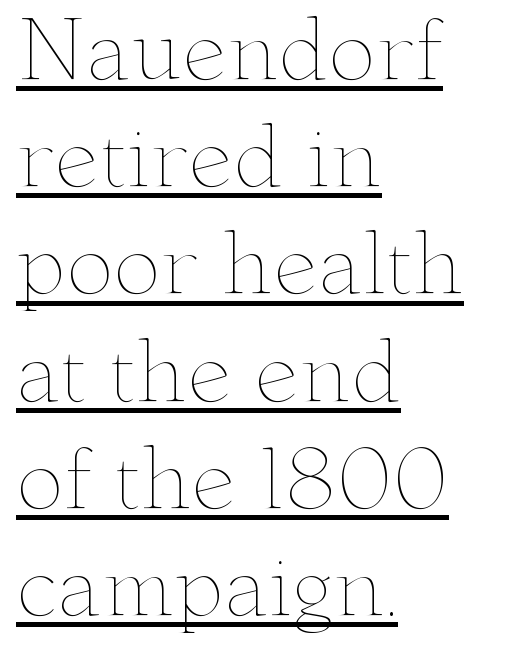
{"italic": "no", "bold": "no", "weight": "thin", "width": "wide", "stroke_contrast": "low", "x_height": "small", "monospaced": "no", "underline": "yes", "align": "left", "line_spacing": "normal", "line_spacing_ratio": 1.34, "letter_spacing": "normal", "letter_spacing_em": 0.0, "glyph_px": 80}
